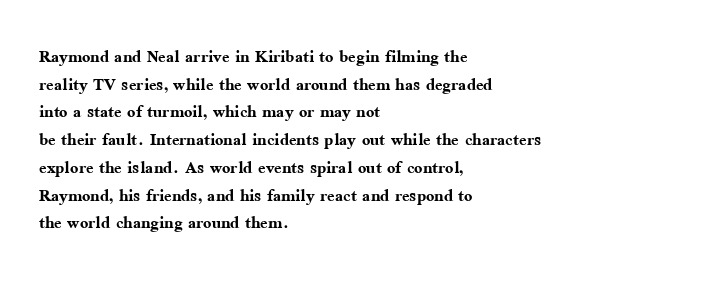
These words are printed bold, with thick strokes throughout. The string is rendered with underlining switched off. What's the leading like? Ordinary, nothing unusual. Tracking value appears to be zero — textbook default spacing. This rendering uses left alignment, leaving the right contour irregular. Every stem runs plumb, perpendicular to the baseline.
